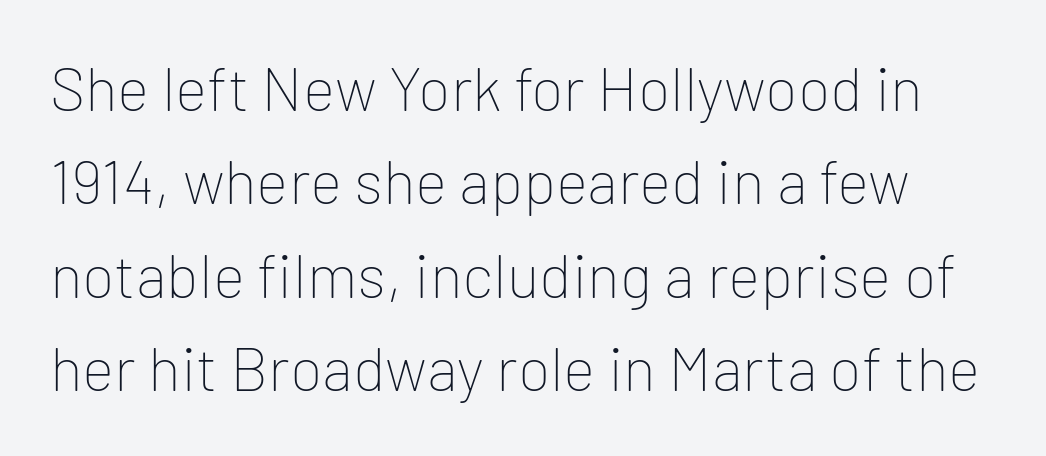
Designer's note — italics off, roman on. This reads as an unemphasized weight, regular at the heaviest. A typesetter would call this proportional, since set widths differ per character. Interline gaps are of average width in this sample. Characters follow at the spacing the type designer built in.
